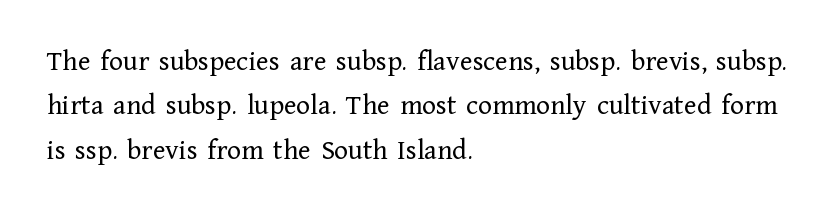
Q: Is the text bold? A: No.
Q: Is the text italic (slanted)? A: No, it is upright.
Q: Is the typeface a serif or a sans-serif typeface? A: Serif.
Q: Is the text underlined? A: No.
Q: How is the paragraph aligned? A: Left-aligned.
Q: Is the spacing between letters normal or unusually wide? A: Normal.
Q: Is the spacing between lines tight, normal or loose? A: Normal.
Q: Width (condensed, normal, or wide)? A: Normal.
Q: Stroke contrast? A: Low.
Q: x-height? A: Medium.
Q: Monospaced? A: No.
